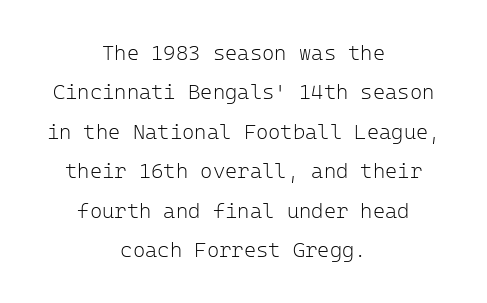
{"italic": "no", "bold": "no", "underline": "no", "align": "center", "line_spacing_ratio": 1.88, "letter_spacing": "normal", "letter_spacing_em": 0.0, "glyph_px": 21}
